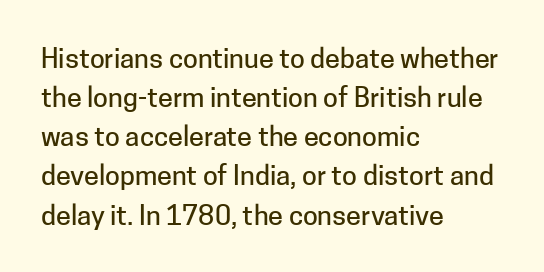
The image shows 27 px text type, upright; set left-aligned, normal line spacing (1.45x), normal letter spacing, not underlined.
